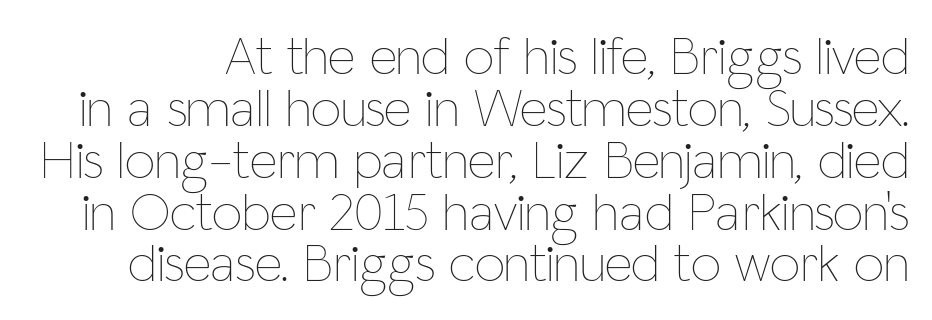
Q: Is the text bold? A: No.
Q: Is the text italic (slanted)? A: No, it is upright.
Q: Is the text underlined? A: No.
Q: Is the spacing between letters normal or unusually wide? A: Normal.
Q: Is the spacing between lines tight, normal or loose? A: Tight.
Q: Width (condensed, normal, or wide)? A: Condensed.
Q: Stroke contrast? A: Low.
Q: x-height? A: Medium.
Q: Monospaced? A: No.
